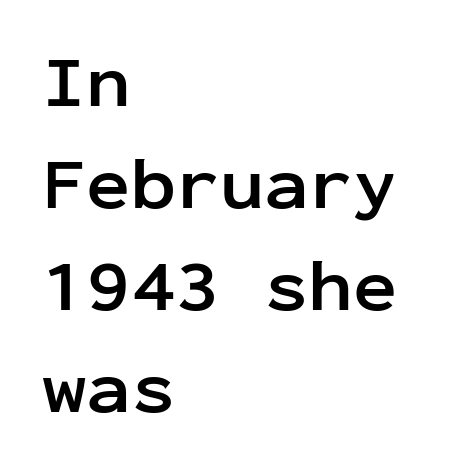
Q: Is the text bold? A: Yes.
Q: Is the text italic (slanted)? A: No, it is upright.
Q: Is the typeface a serif or a sans-serif typeface? A: Sans-serif.
Q: Is the text underlined? A: No.
Q: How is the paragraph aligned? A: Left-aligned.
Q: Is the spacing between letters normal or unusually wide? A: Normal.
Q: Is the spacing between lines tight, normal or loose? A: Normal.
Q: Width (condensed, normal, or wide)? A: Normal.
Q: Stroke contrast? A: Low.
Q: x-height? A: Medium.
Q: Monospaced? A: Yes.
